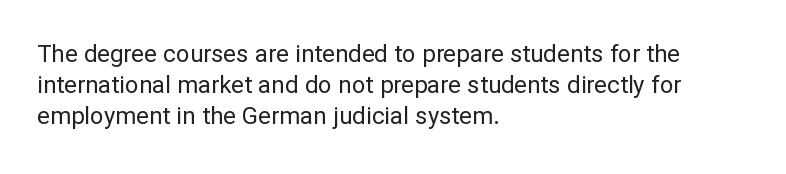
{"italic": "no", "bold": "no", "underline": "no", "align": "left", "line_spacing": "normal", "line_spacing_ratio": 1.29, "letter_spacing": "normal", "letter_spacing_em": 0.0, "glyph_px": 24}
